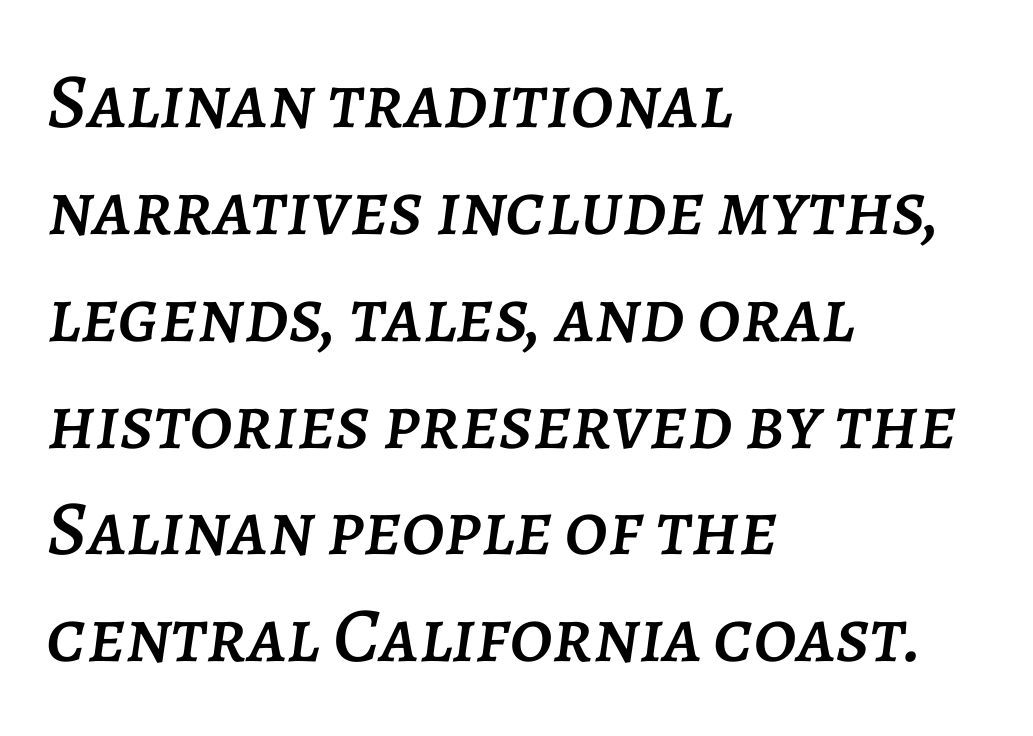
Where is the straight margin? On the left. The rendering uses a moderate line-height, typical for paragraphs. Lines of text with bare space underneath. It's the slanting kind of type. How are the letters spaced? Ordinarily, with no added tracking.
